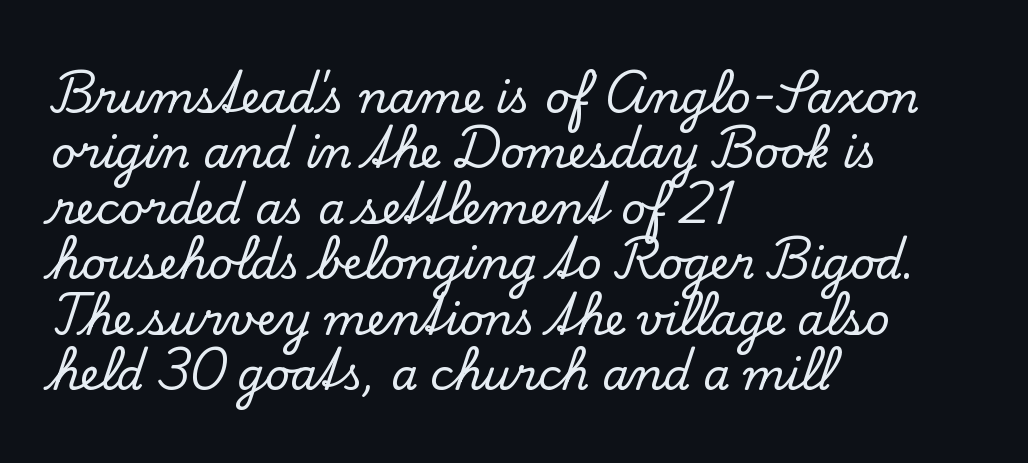
{"serif": "yes", "width": "normal", "stroke_contrast": "low", "x_height": "small", "monospaced": "no", "underline": "no", "align": "left", "line_spacing": "normal", "line_spacing_ratio": 1.29, "letter_spacing": "normal", "letter_spacing_em": 0.0, "glyph_px": 43}
